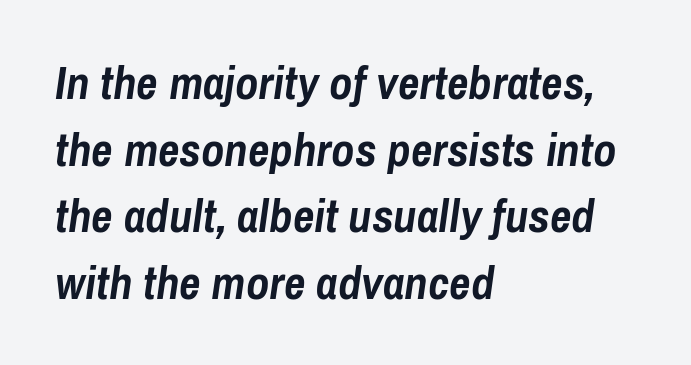
What weight is shown? A full bold with thick strokes. Leading: standard. Default kerning and tracking; the words read as compact shapes. No word sits above an underline. There's an unmistakable incline to the writing here. Leftover space on each line is placed entirely after the last word.
